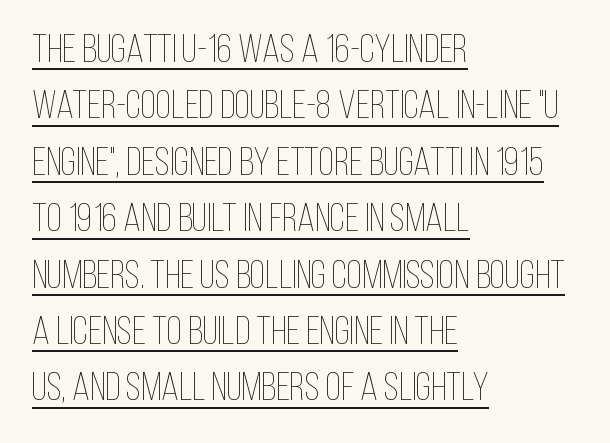
Layout note: lines flush left. Compared with a typical body face, this is equally light or lighter still. A typographer would call this underscored text. The line-height multiplier appears to be the usual default. You could call the tracking neutral — neither tight nor loose. No italicization has been applied; the sample stays upright.
